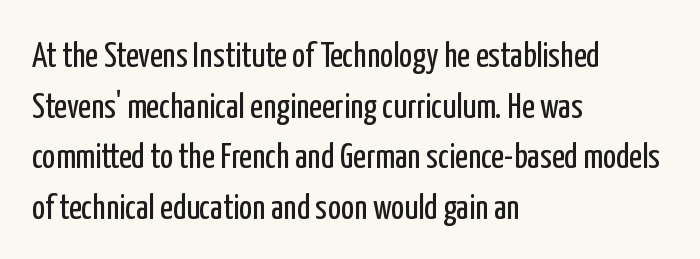
{"serif": "no", "italic": "no", "bold": "no", "weight": "regular", "width": "condensed", "stroke_contrast": "low", "x_height": "medium", "monospaced": "no", "underline": "no", "align": "left", "line_spacing": "normal", "line_spacing_ratio": 1.45, "letter_spacing": "normal", "letter_spacing_em": 0.0, "glyph_px": 35}
